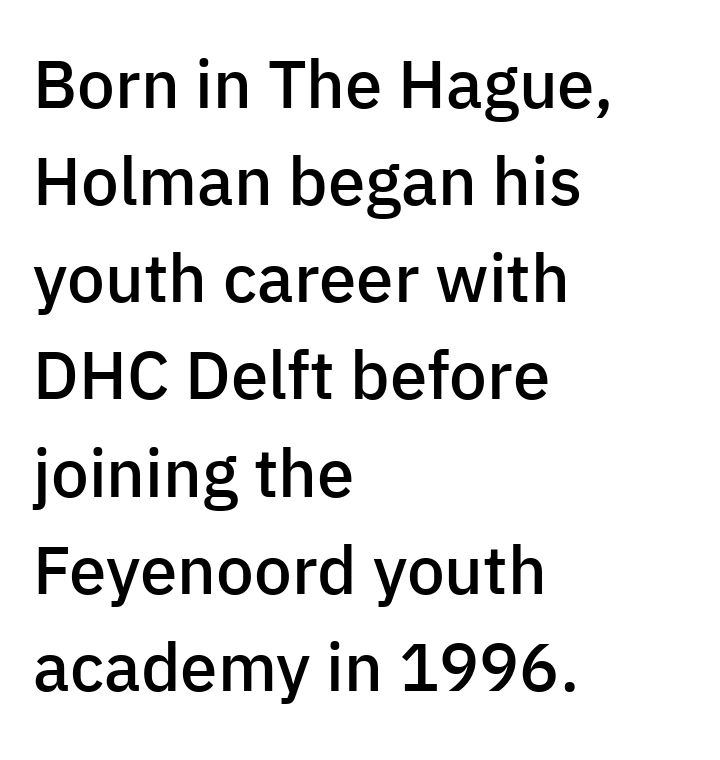
{"serif": "no", "italic": "no", "bold": "semi", "weight": "semibold", "width": "normal", "stroke_contrast": "low", "x_height": "medium", "monospaced": "no", "underline": "no", "align": "left", "line_spacing": "normal", "line_spacing_ratio": 1.45, "letter_spacing": "normal", "letter_spacing_em": 0.0, "glyph_px": 67}
